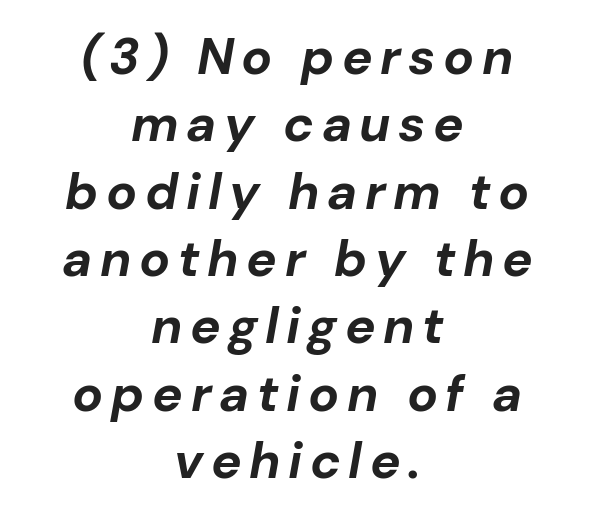
The image shows 51 px bold type, italic (leaning right); set centered, normal line spacing (1.32x), not underlined; low stroke contrast and a medium x-height.
